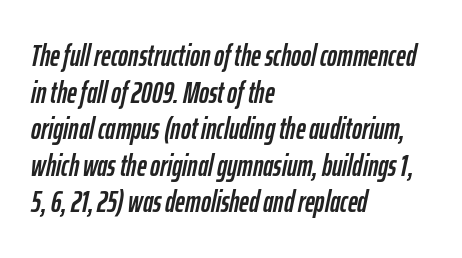
Q: Is the text italic (slanted)? A: Yes, it leans right by about 12 degrees.
Q: Is the text underlined? A: No.
Q: How is the paragraph aligned? A: Left-aligned.
Q: Is the spacing between letters normal or unusually wide? A: Normal.
Q: Width (condensed, normal, or wide)? A: Condensed.
Q: Stroke contrast? A: Low.
Q: x-height? A: Medium.
Q: Monospaced? A: No.
